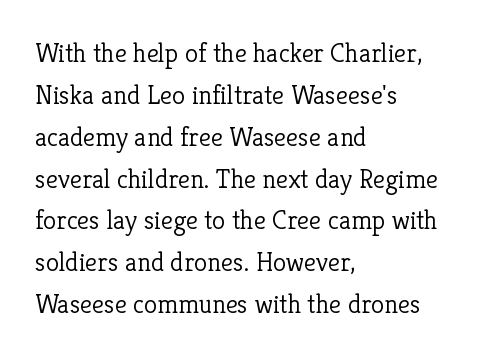
Q: Is the text bold? A: No.
Q: Is the text italic (slanted)? A: No, it is upright.
Q: Is the text underlined? A: No.
Q: How is the paragraph aligned? A: Left-aligned.
Q: Is the spacing between letters normal or unusually wide? A: Normal.
Q: Is the spacing between lines tight, normal or loose? A: Normal.
